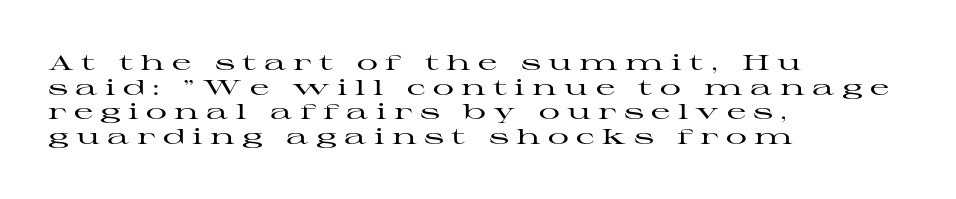
{"italic": "no", "underline": "no", "align": "left", "line_spacing_ratio": 1.17, "letter_spacing": "wide", "letter_spacing_em": 0.35, "glyph_px": 21}
